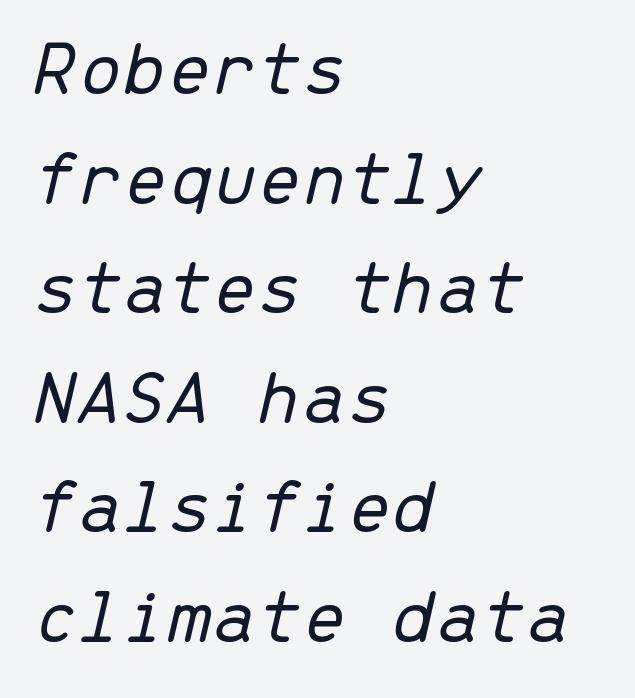
{"italic": "yes", "lean": "right", "slant_degrees": 13, "bold": "no", "weight": "light", "width": "normal", "stroke_contrast": "low", "x_height": "medium", "monospaced": "yes", "underline": "no", "align": "left", "line_spacing": "normal", "line_spacing_ratio": 1.37, "letter_spacing": "normal", "letter_spacing_em": 0.0, "glyph_px": 80}
